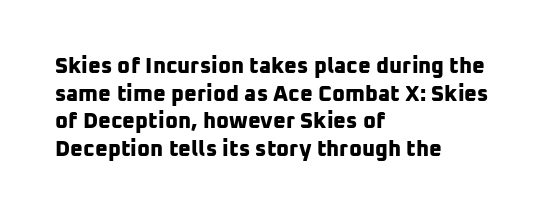
Q: Is the text bold? A: Yes.
Q: Is the text underlined? A: No.
Q: How is the paragraph aligned? A: Left-aligned.
Q: Is the spacing between letters normal or unusually wide? A: Normal.
Q: Is the spacing between lines tight, normal or loose? A: Normal.
